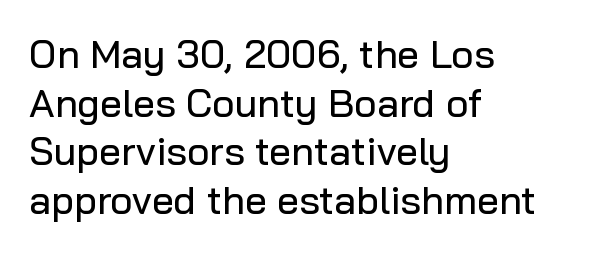
{"serif": "no", "italic": "no", "width": "normal", "stroke_contrast": "low", "x_height": "medium", "monospaced": "no", "underline": "no", "align": "left", "line_spacing": "normal", "line_spacing_ratio": 1.25, "letter_spacing": "normal", "letter_spacing_em": 0.0, "glyph_px": 39}
